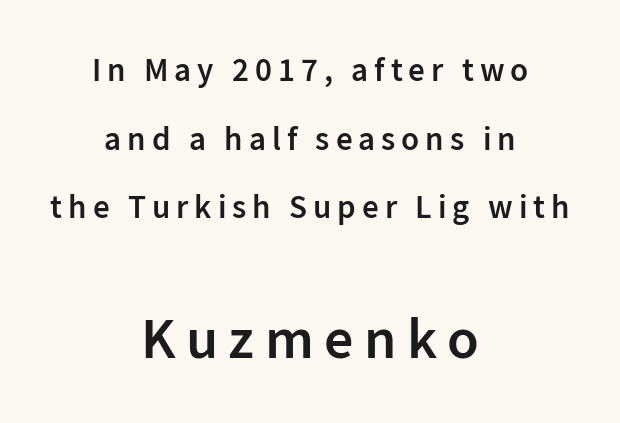
The image shows 58 px semibold sans-serif type, upright; set centered, loose line spacing (2.08x), not underlined; the second (bottom) block is 1.76x larger; low stroke contrast and a medium x-height.
